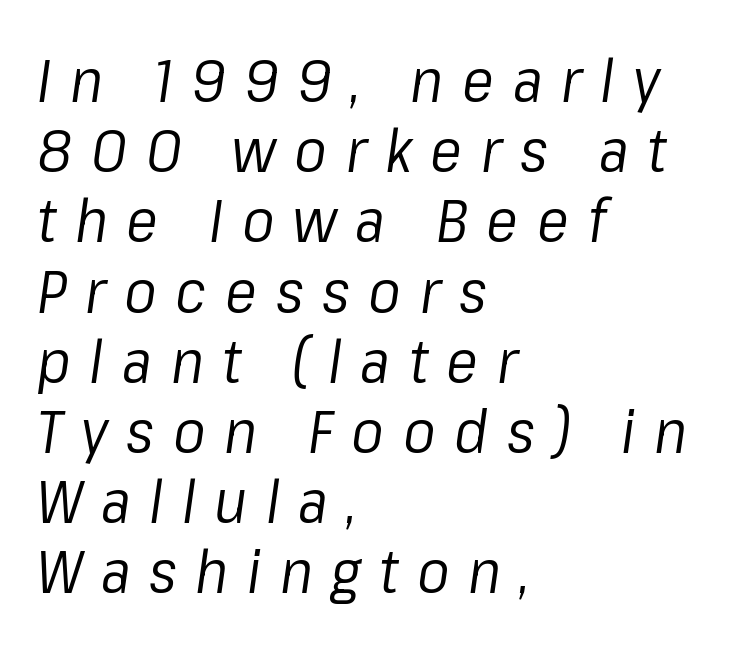
Character widths vary here, with narrow letters taking less room than wide ones. The font sits on the lighter half of the weight spectrum, regular included. Each line starts at the same left margin while the right side varies. Descenders hang freely into open space. Words appear elongated and porous because spacing is wide.
